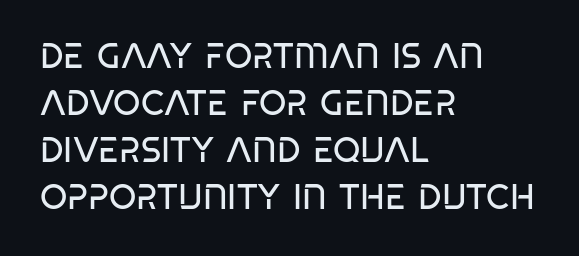
{"serif": "no", "italic": "no", "bold": "no", "weight": "regular", "width": "condensed", "stroke_contrast": "low", "x_height": "large", "monospaced": "no", "underline": "no", "align": "left", "line_spacing": "normal", "line_spacing_ratio": 1.34, "letter_spacing": "normal", "letter_spacing_em": 0.0, "glyph_px": 35}
